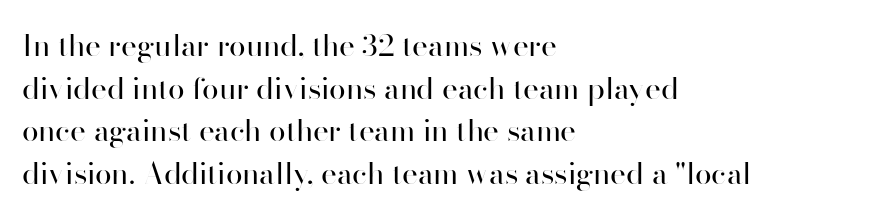
Q: Is the text bold? A: No.
Q: Is the text italic (slanted)? A: No, it is upright.
Q: Is the typeface a serif or a sans-serif typeface? A: Sans-serif.
Q: Is the text underlined? A: No.
Q: How is the paragraph aligned? A: Left-aligned.
Q: Is the spacing between letters normal or unusually wide? A: Normal.
Q: Is the spacing between lines tight, normal or loose? A: Normal.
Q: Width (condensed, normal, or wide)? A: Normal.
Q: Stroke contrast? A: High.
Q: x-height? A: Small.
Q: Monospaced? A: No.
